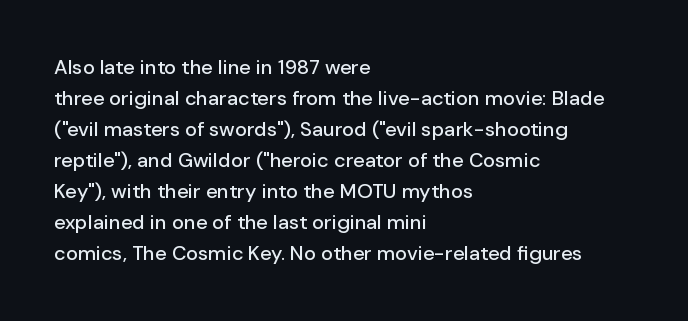
Q: Is the text italic (slanted)? A: No, it is upright.
Q: Is the text underlined? A: No.
Q: How is the paragraph aligned? A: Left-aligned.
Q: Is the spacing between letters normal or unusually wide? A: Normal.
Q: Is the spacing between lines tight, normal or loose? A: Normal.
